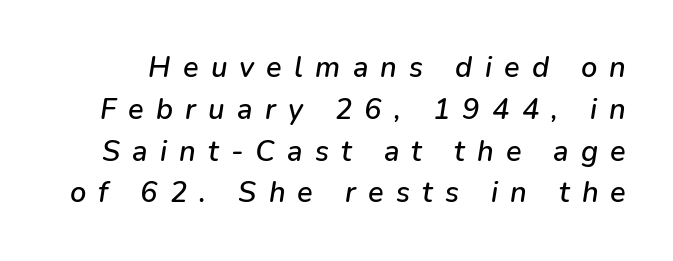
Leading: standard. Nobody drew a line under any word here. The face used here is proportionally spaced, like ordinary book or web type. If you drew a line through each stem, it would be angled.
